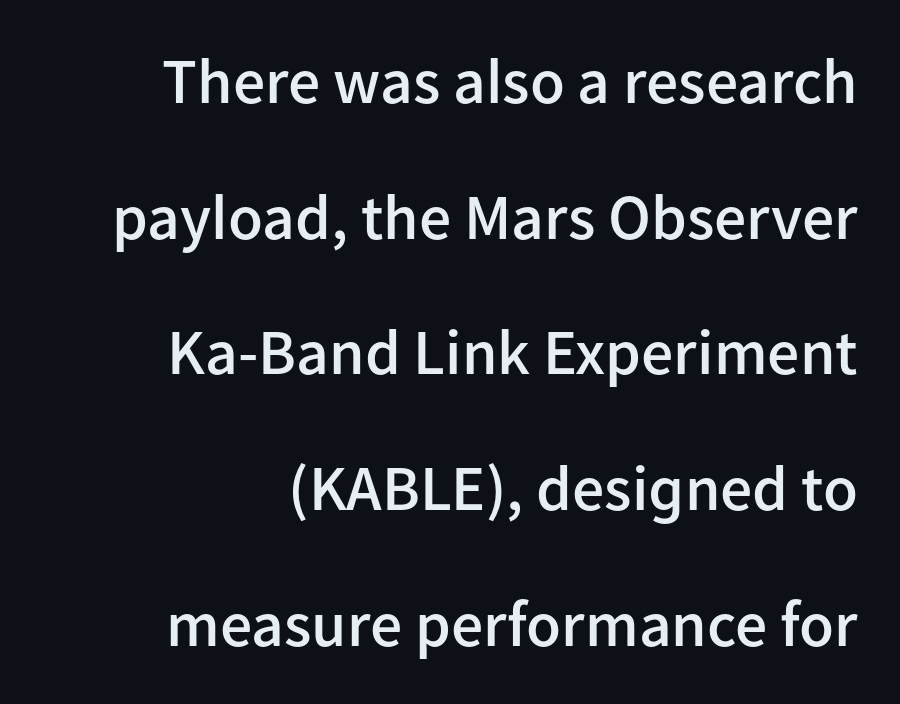
{"serif": "no", "italic": "no", "bold": "semi", "weight": "semibold", "width": "normal", "stroke_contrast": "low", "x_height": "medium", "monospaced": "no", "underline": "no", "align": "right", "line_spacing": "loose", "line_spacing_ratio": 2.12, "letter_spacing": "normal", "letter_spacing_em": 0.0, "glyph_px": 64}
